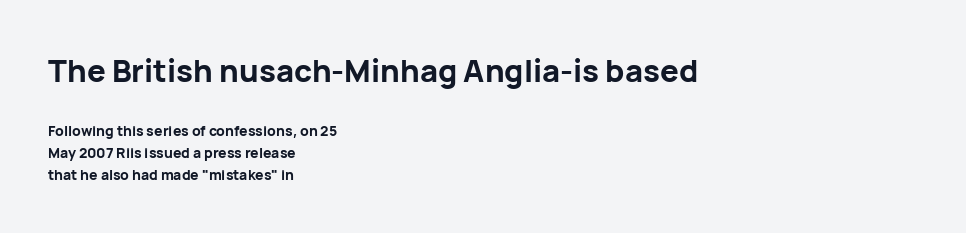
{"serif": "no", "italic": "no", "bold": "yes", "weight": "bold", "width": "normal", "stroke_contrast": "low", "x_height": "medium", "monospaced": "no", "underline": "no", "align": "left", "line_spacing": "normal", "line_spacing_ratio": 1.56, "letter_spacing": "normal", "letter_spacing_em": 0.0, "larger_block": "first", "size_ratio": 2.21, "glyph_px": 31}
